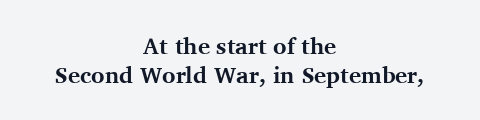
Q: Is the text bold? A: Yes.
Q: Is the text italic (slanted)? A: No, it is upright.
Q: Is the text underlined? A: No.
Q: How is the paragraph aligned? A: Centered.
Q: Is the spacing between letters normal or unusually wide? A: Normal.
Q: Is the spacing between lines tight, normal or loose? A: Normal.
